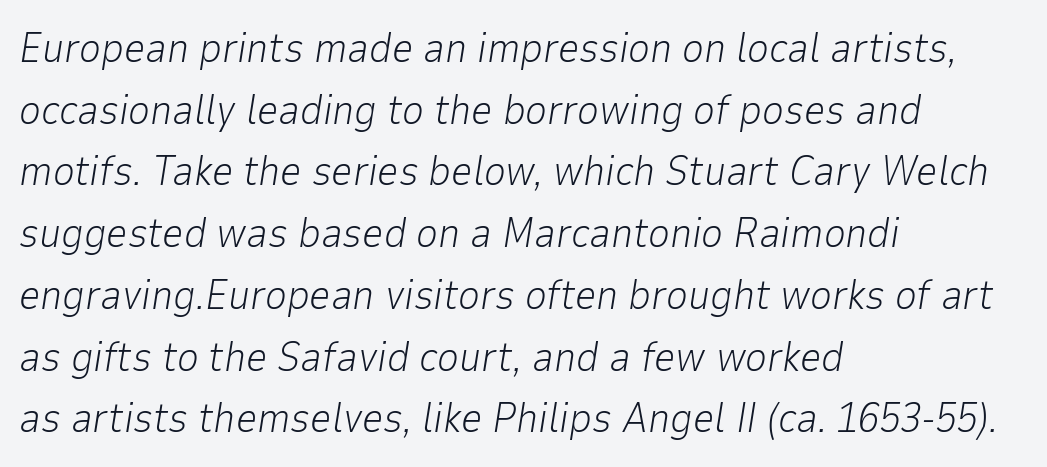
The image shows 42 px light type, italic (leaning right); set left-aligned, normal line spacing (1.47x), normal letter spacing, not underlined; low stroke contrast and a medium x-height.
